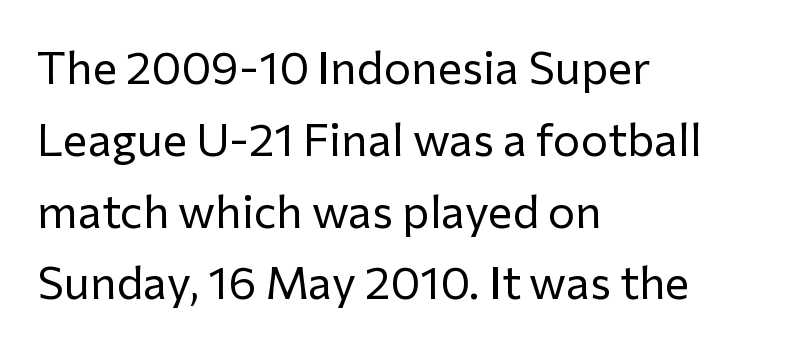
The image shows 46 px regular-weight sans-serif type, upright; set left-aligned, normal line spacing (1.56x), normal letter spacing, not underlined; low stroke contrast and a medium x-height.
